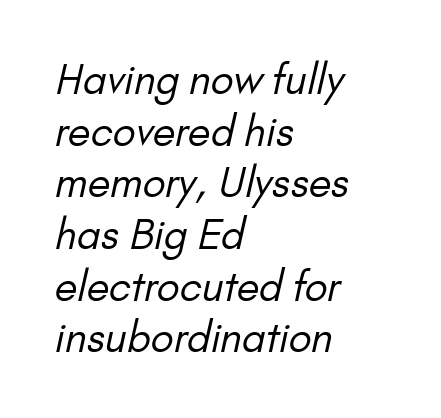
The image shows 41 px regular-weight sans-serif type; set left-aligned, normal line spacing (1.26x), normal letter spacing, not underlined; low stroke contrast and a small x-height.
